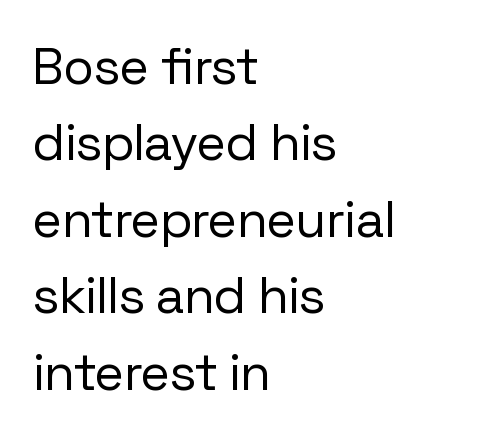
{"serif": "no", "italic": "no", "bold": "no", "weight": "regular", "width": "normal", "stroke_contrast": "low", "x_height": "medium", "monospaced": "no", "underline": "no", "align": "left", "line_spacing": "normal", "line_spacing_ratio": 1.5, "letter_spacing": "normal", "letter_spacing_em": 0.0, "glyph_px": 51}
